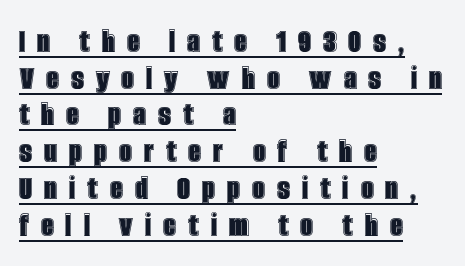
Ascenders rise straight up at ninety degrees. The rendering uses natural spacing where letterforms have individual widths. Each word looks stretched out because of the extra space between its letters. The paragraph shown leans on its left margin.
